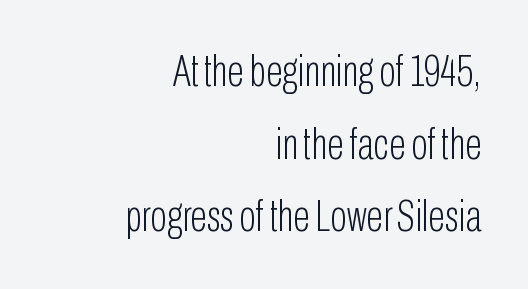
Looks like regular typesetting: each glyph gets only the width it needs. Words appear dense and cohesive because spacing is normal. Honestly, the row spacing looks completely unremarkable. Where is the straight margin? On the right. On a weight scale, this lands at 450 or below.
